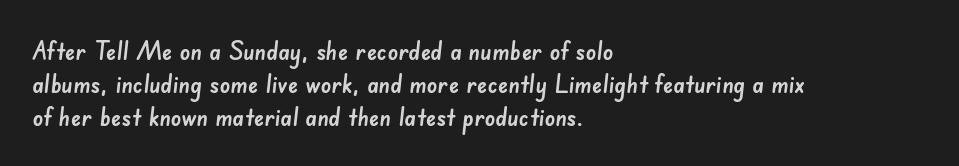
Q: Is the text underlined? A: No.
Q: How is the paragraph aligned? A: Left-aligned.
Q: Is the spacing between letters normal or unusually wide? A: Normal.
Q: Is the spacing between lines tight, normal or loose? A: Normal.
